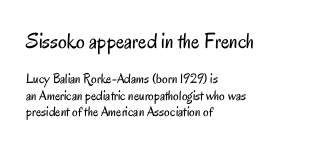
{"italic": "no", "bold": "no", "underline": "no", "align": "left", "line_spacing_ratio": 1.17, "letter_spacing": "normal", "letter_spacing_em": 0.0, "larger_block": "first", "size_ratio": 1.57, "glyph_px": 22}
